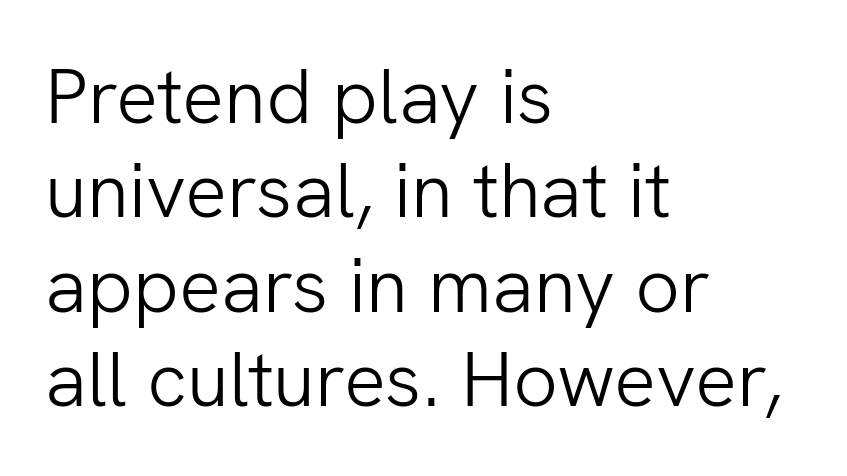
The image shows 78 px light sans-serif type, upright; set left-aligned, line spacing 1.21x, normal letter spacing, not underlined; low stroke contrast and a medium x-height.
